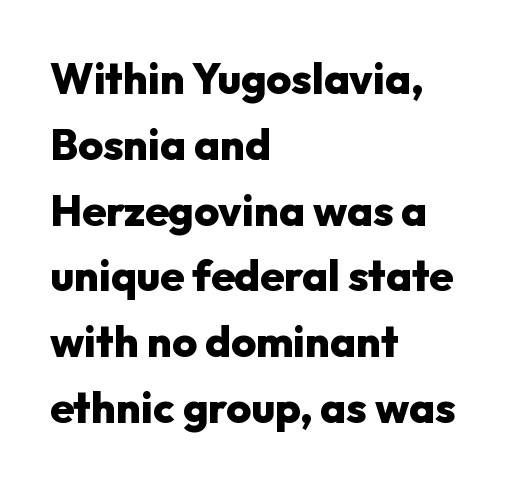
Q: Is the text bold? A: Yes.
Q: Is the text italic (slanted)? A: No, it is upright.
Q: Is the typeface a serif or a sans-serif typeface? A: Sans-serif.
Q: Is the text underlined? A: No.
Q: How is the paragraph aligned? A: Left-aligned.
Q: Is the spacing between letters normal or unusually wide? A: Normal.
Q: Is the spacing between lines tight, normal or loose? A: Normal.
Q: Width (condensed, normal, or wide)? A: Normal.
Q: Stroke contrast? A: Low.
Q: x-height? A: Medium.
Q: Monospaced? A: No.
